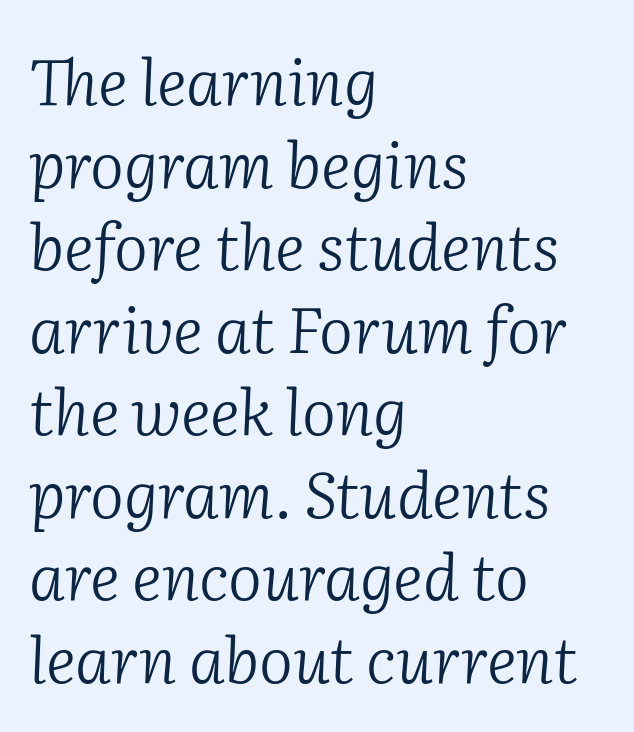
{"serif": "yes", "italic": "yes", "lean": "right", "slant_degrees": 2, "bold": "no", "weight": "light", "width": "normal", "stroke_contrast": "low", "x_height": "medium", "monospaced": "no", "underline": "no", "align": "left", "line_spacing": "normal", "line_spacing_ratio": 1.29, "letter_spacing": "normal", "letter_spacing_em": 0.0, "glyph_px": 64}
